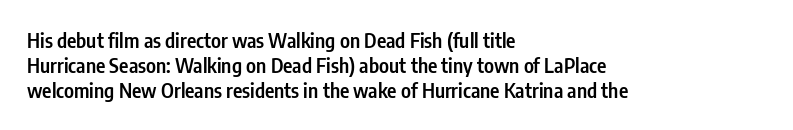
{"italic": "no", "bold": "semi", "underline": "no", "align": "left", "line_spacing_ratio": 1.24, "letter_spacing": "normal", "letter_spacing_em": 0.0, "glyph_px": 20}
